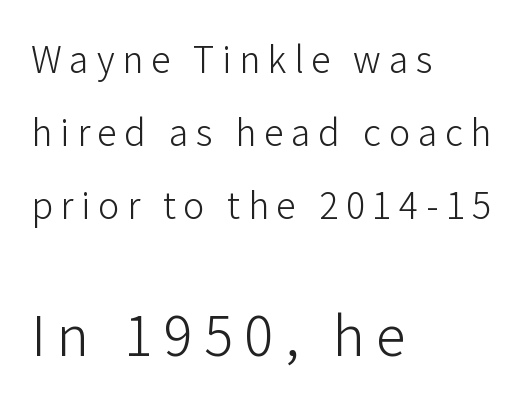
The image shows 54 px light sans-serif type, upright; set left-aligned, loose line spacing (2.03x), unusually wide letter spacing (+0.21 em), not underlined; the second (bottom) block is 1.5x larger; low stroke contrast and a medium x-height.
